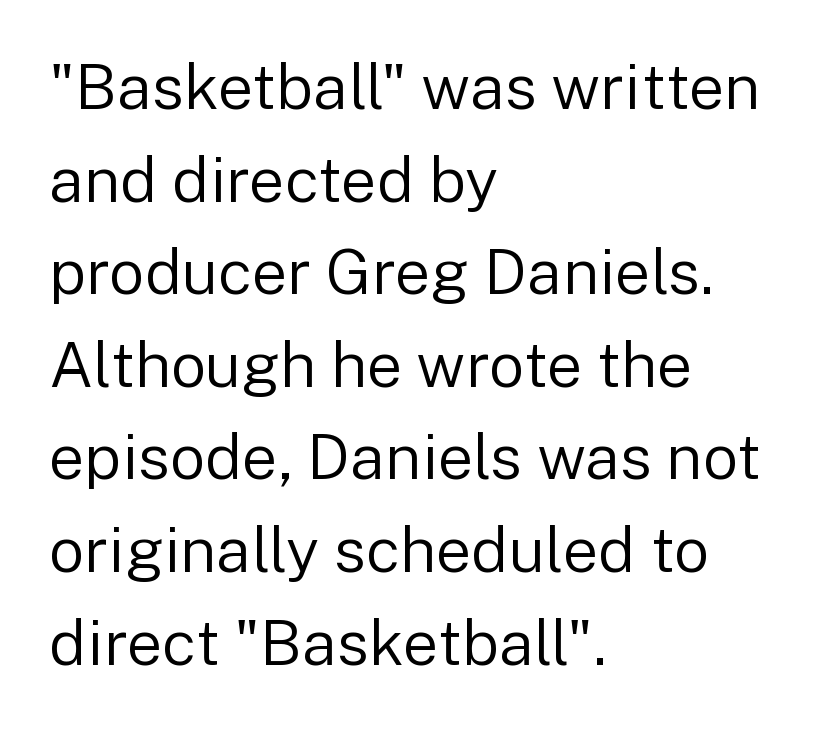
Q: Is the text bold? A: No.
Q: Is the text italic (slanted)? A: No, it is upright.
Q: Is the typeface a serif or a sans-serif typeface? A: Sans-serif.
Q: Is the text underlined? A: No.
Q: How is the paragraph aligned? A: Left-aligned.
Q: Is the spacing between letters normal or unusually wide? A: Normal.
Q: Is the spacing between lines tight, normal or loose? A: Normal.
Q: Width (condensed, normal, or wide)? A: Normal.
Q: Stroke contrast? A: Low.
Q: x-height? A: Medium.
Q: Monospaced? A: No.
